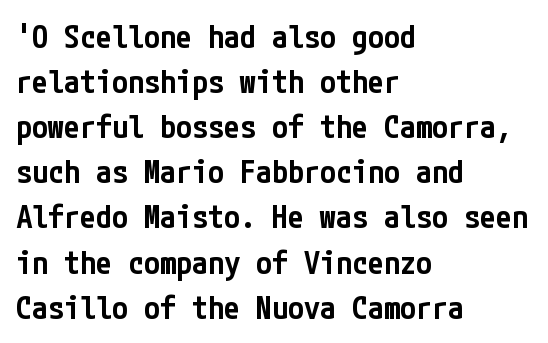
Q: Is the text bold? A: Semi-bold.
Q: Is the text italic (slanted)? A: No, it is upright.
Q: Is the typeface a serif or a sans-serif typeface? A: Sans-serif.
Q: Is the text underlined? A: No.
Q: How is the paragraph aligned? A: Left-aligned.
Q: Is the spacing between letters normal or unusually wide? A: Normal.
Q: Is the spacing between lines tight, normal or loose? A: Normal.
Q: Width (condensed, normal, or wide)? A: Condensed.
Q: Stroke contrast? A: Low.
Q: x-height? A: Medium.
